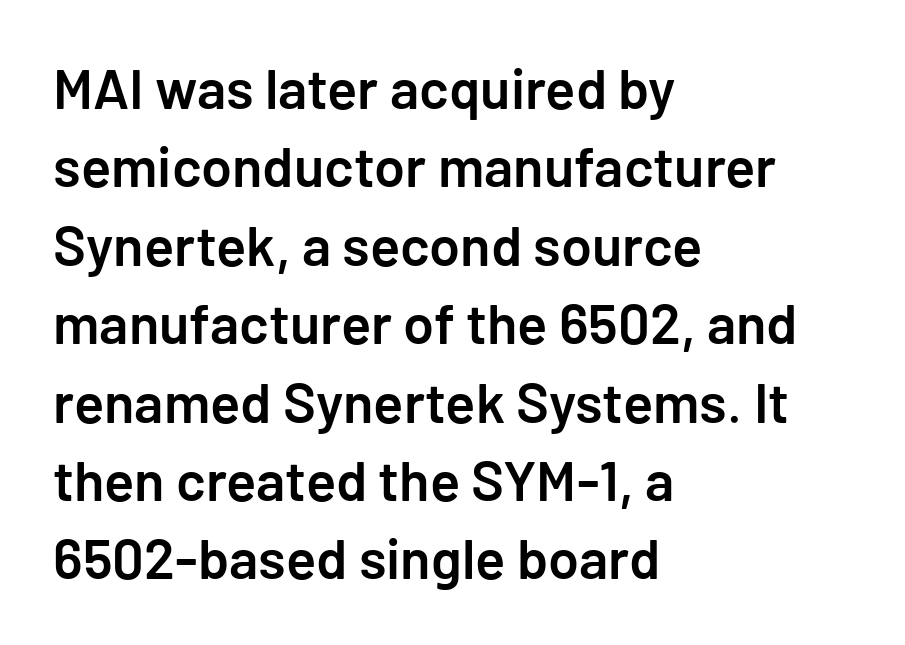
The rendering anchors every line to the left-hand side. Does the type have serifs? No, each stem ends abruptly. These lines keep a tight, regular rhythm from letter to letter. This is roman type, the default non-slanted kind. Compared with an ordinary text face, these strokes are moderately heavier — a semibold.
